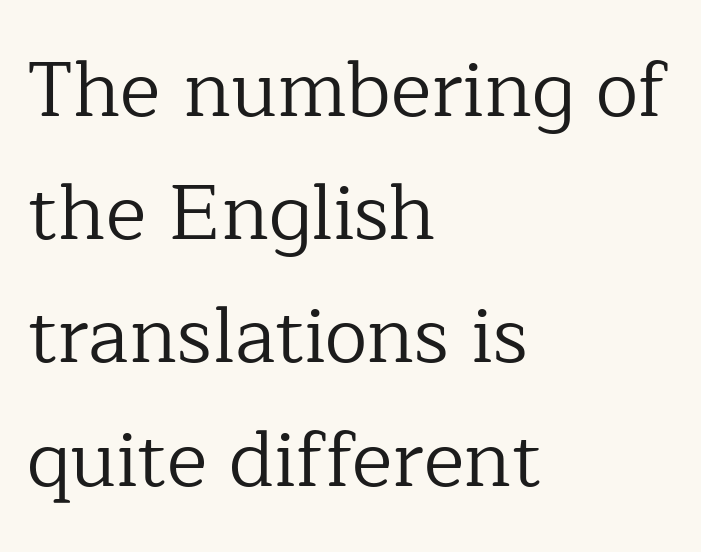
{"serif": "yes", "italic": "no", "bold": "no", "weight": "regular", "width": "normal", "stroke_contrast": "low", "x_height": "medium", "monospaced": "no", "underline": "no", "align": "left", "line_spacing": "normal", "line_spacing_ratio": 1.6, "letter_spacing": "normal", "letter_spacing_em": 0.0, "glyph_px": 77}
